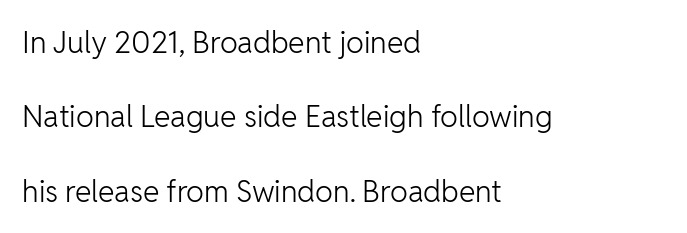
Q: Is the text bold? A: No.
Q: Is the text italic (slanted)? A: No, it is upright.
Q: Is the typeface a serif or a sans-serif typeface? A: Sans-serif.
Q: Is the text underlined? A: No.
Q: How is the paragraph aligned? A: Left-aligned.
Q: Is the spacing between letters normal or unusually wide? A: Normal.
Q: Is the spacing between lines tight, normal or loose? A: Loose.
Q: Width (condensed, normal, or wide)? A: Normal.
Q: Stroke contrast? A: Low.
Q: x-height? A: Medium.
Q: Monospaced? A: No.
